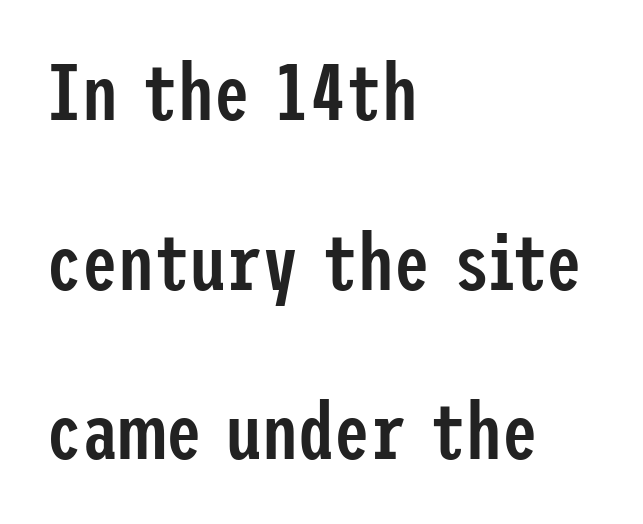
The image shows 80 px semibold, condensed sans-serif type, upright; set left-aligned, loose line spacing (2.12x), normal letter spacing, not underlined; low stroke contrast and a medium x-height.
